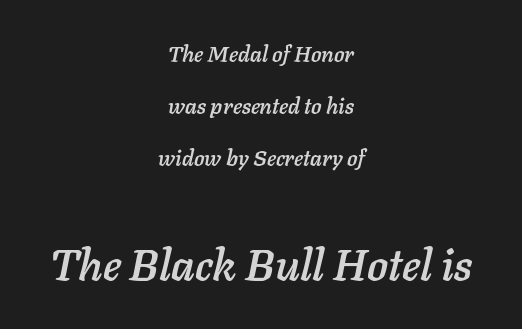
{"italic": "yes", "lean": "right", "slant_degrees": 11, "width": "normal", "stroke_contrast": "low", "x_height": "medium", "monospaced": "no", "underline": "no", "align": "center", "line_spacing": "loose", "line_spacing_ratio": 2.36, "letter_spacing": "normal", "letter_spacing_em": 0.0, "larger_block": "second", "size_ratio": 2.0, "glyph_px": 44}
